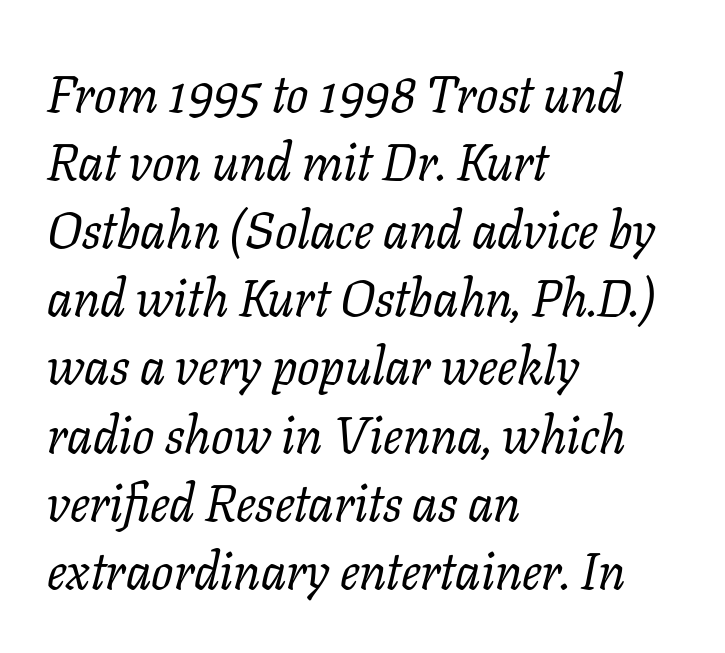
{"serif": "yes", "italic": "yes", "lean": "right", "slant_degrees": 11, "bold": "no", "weight": "regular", "width": "normal", "stroke_contrast": "low", "x_height": "medium", "monospaced": "no", "underline": "no", "align": "left", "line_spacing": "normal", "line_spacing_ratio": 1.31, "letter_spacing": "normal", "letter_spacing_em": 0.0, "glyph_px": 52}
